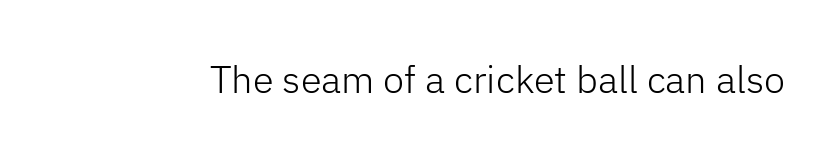
Q: Is the text bold? A: No.
Q: Is the text italic (slanted)? A: No, it is upright.
Q: Is the typeface a serif or a sans-serif typeface? A: Sans-serif.
Q: Is the text underlined? A: No.
Q: Is the spacing between letters normal or unusually wide? A: Normal.
Q: Width (condensed, normal, or wide)? A: Normal.
Q: Stroke contrast? A: Low.
Q: x-height? A: Medium.
Q: Monospaced? A: No.
